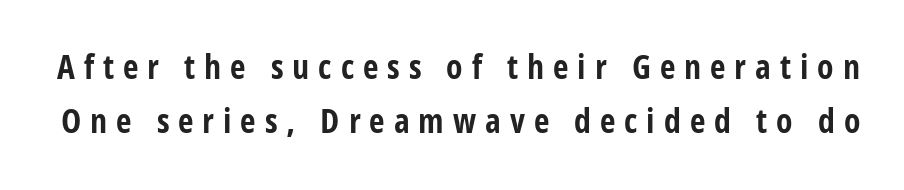
The image shows 34 px bold, condensed sans-serif type, upright; set normal line spacing (1.59x), unusually wide letter spacing (+0.26 em), not underlined; low stroke contrast and a large x-height.
